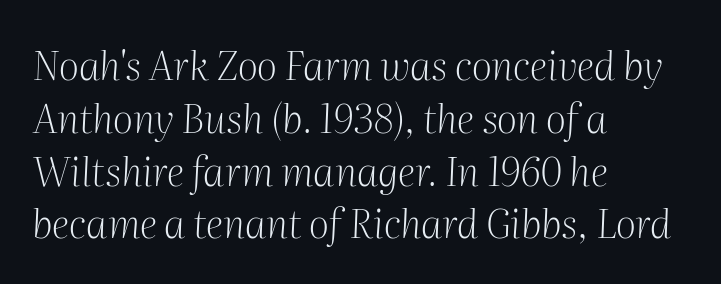
{"serif": "yes", "italic": "yes", "lean": "right", "slant_degrees": 2, "bold": "no", "weight": "light", "width": "normal", "stroke_contrast": "medium", "x_height": "medium", "monospaced": "no", "underline": "no", "align": "left", "line_spacing": "normal", "line_spacing_ratio": 1.32, "letter_spacing": "normal", "letter_spacing_em": 0.0, "glyph_px": 40}
